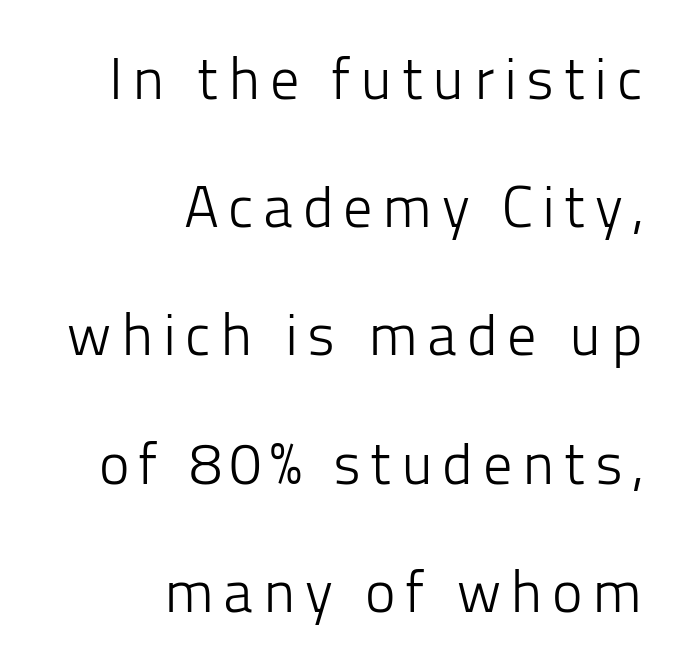
Each new line begins a long way beneath the previous one. A typesetter would call this proportional, since set widths differ per character. This is roman type, the default non-slanted kind. Bare-footed words on every line.
